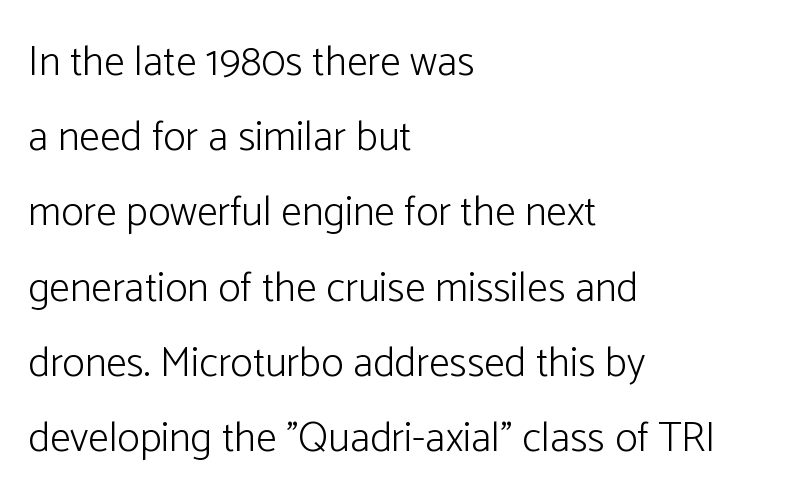
The image shows 42 px light sans-serif type, upright; set left-aligned, line spacing 1.79x, normal letter spacing, not underlined; low stroke contrast and a medium x-height.
